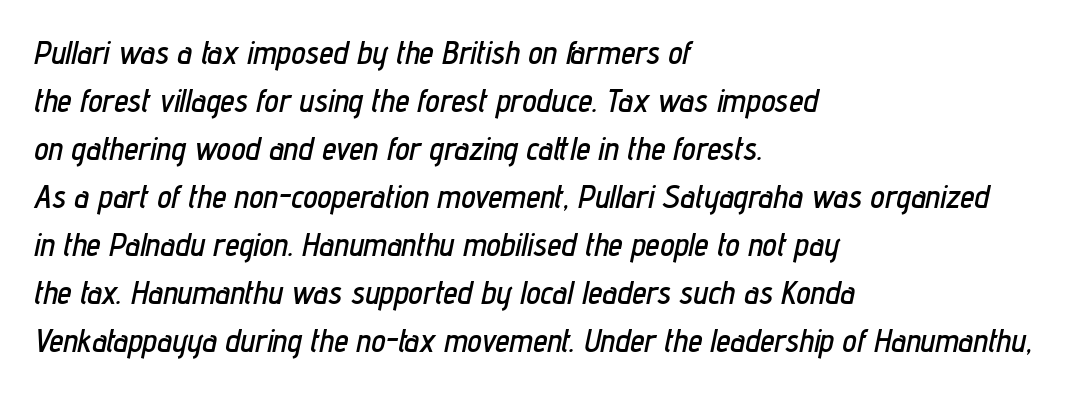
The lettering tilts uniformly, giving the passage an italic look. Quick note: underline off. Is this a fixed-width face? No — the glyphs have proportional, varying widths. These lines keep a tight, regular rhythm from letter to letter. Caption: multi-line text, flush left, ragged right.
